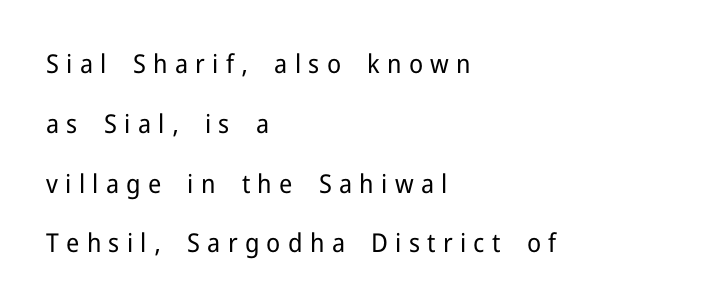
Q: Is the text bold? A: No.
Q: Is the text italic (slanted)? A: No, it is upright.
Q: Is the text underlined? A: No.
Q: How is the paragraph aligned? A: Left-aligned.
Q: Is the spacing between letters normal or unusually wide? A: Unusually wide.
Q: Is the spacing between lines tight, normal or loose? A: Loose.
